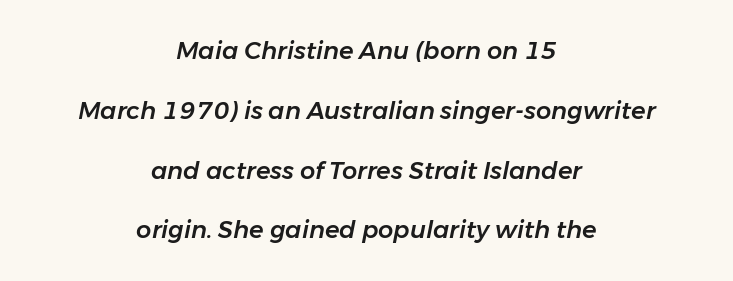
The image shows 24 px text type, italic (leaning right); set centered, loose line spacing (2.49x), normal letter spacing, not underlined.
